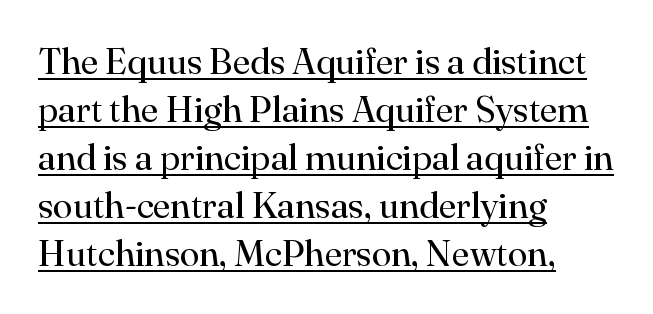
{"serif": "yes", "italic": "no", "bold": "no", "weight": "regular", "width": "normal", "stroke_contrast": "high", "x_height": "small", "monospaced": "no", "underline": "yes", "align": "left", "line_spacing": "normal", "line_spacing_ratio": 1.33, "letter_spacing": "normal", "letter_spacing_em": 0.0, "glyph_px": 36}
